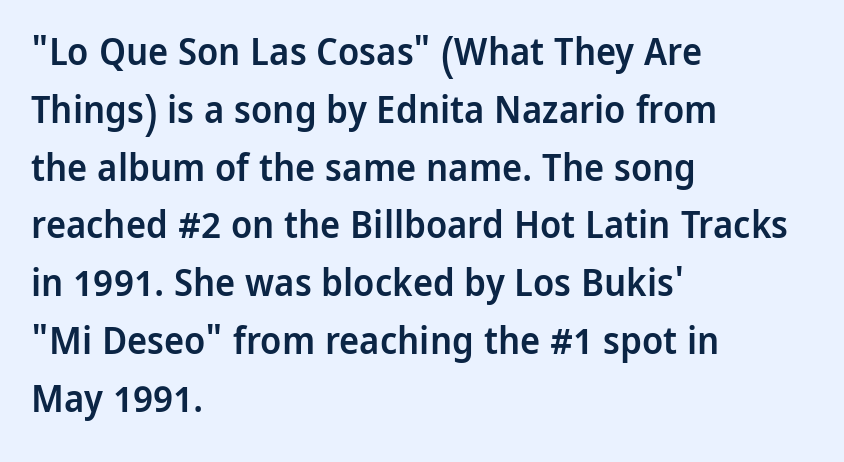
The image shows 38 px semibold sans-serif type, upright; set left-aligned, normal line spacing (1.52x), normal letter spacing, not underlined; low stroke contrast and a medium x-height.
